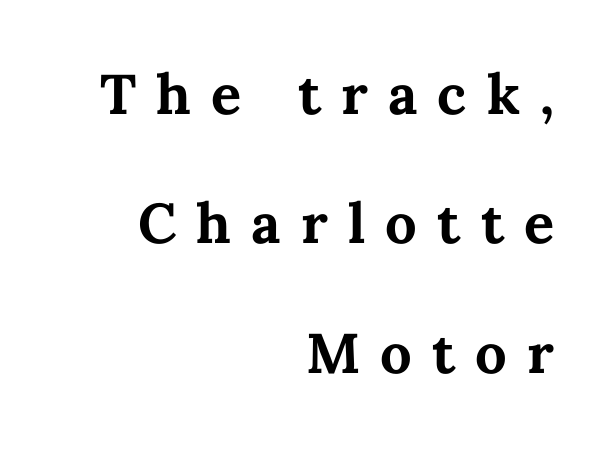
{"italic": "no", "bold": "yes", "weight": "bold", "width": "normal", "stroke_contrast": "medium", "x_height": "medium", "monospaced": "no", "underline": "no", "align": "right", "line_spacing": "loose", "line_spacing_ratio": 2.31, "letter_spacing": "wide", "letter_spacing_em": 0.36, "glyph_px": 56}
